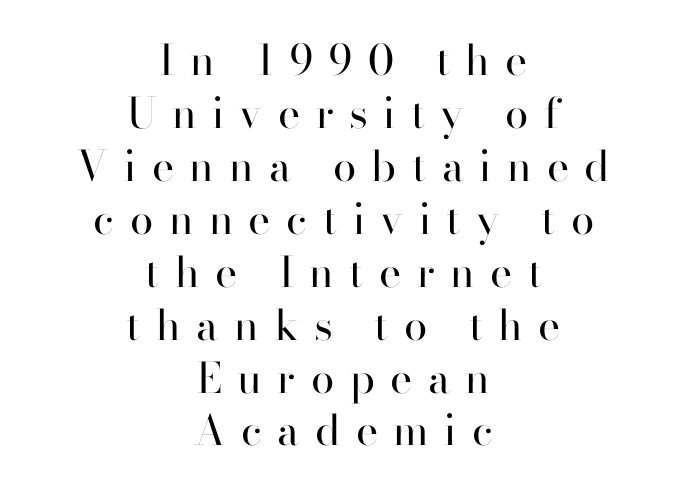
The image shows 42 px regular-weight sans-serif type, upright; set centered, normal line spacing (1.26x), unusually wide letter spacing (+0.37 em), not underlined; high stroke contrast and a small x-height.
